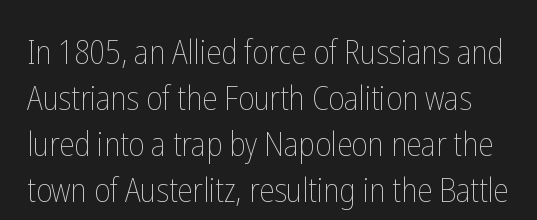
The image shows 34 px thin, condensed type, upright; set normal line spacing (1.35x), normal letter spacing, not underlined; low stroke contrast and a medium x-height.
